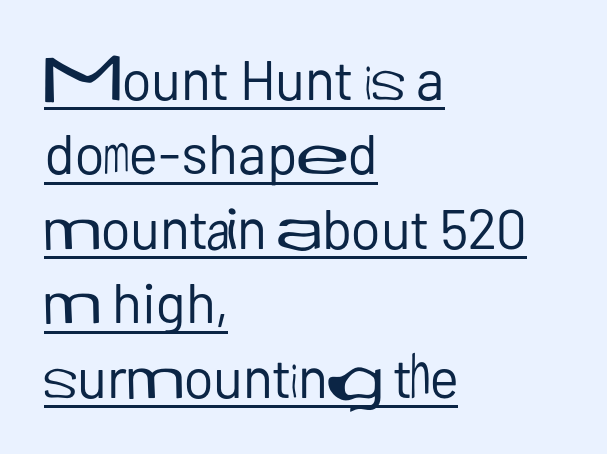
Q: Is the text bold? A: No.
Q: Is the text italic (slanted)? A: No, it is upright.
Q: Is the typeface a serif or a sans-serif typeface? A: Sans-serif.
Q: Is the text underlined? A: Yes.
Q: How is the paragraph aligned? A: Left-aligned.
Q: Is the spacing between letters normal or unusually wide? A: Normal.
Q: Is the spacing between lines tight, normal or loose? A: Normal.
Q: Width (condensed, normal, or wide)? A: Normal.
Q: Stroke contrast? A: Low.
Q: x-height? A: Medium.
Q: Monospaced? A: No.
